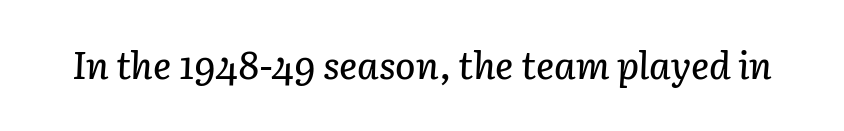
Spacing between characters is what you'd get straight out of the box. Each row of text sits above clean, open space. Proportional: the letters do not fall into vertical columns. Quick note: italic.
